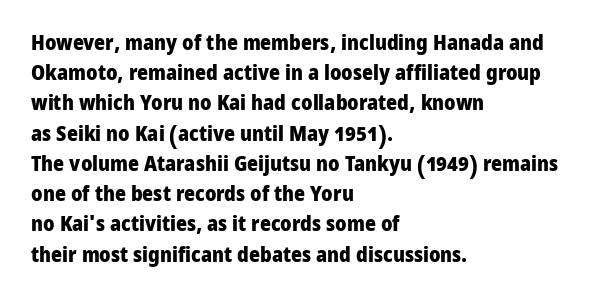
The image shows 21 px bold type, upright; set left-aligned, normal line spacing (1.44x), normal letter spacing, not underlined.
